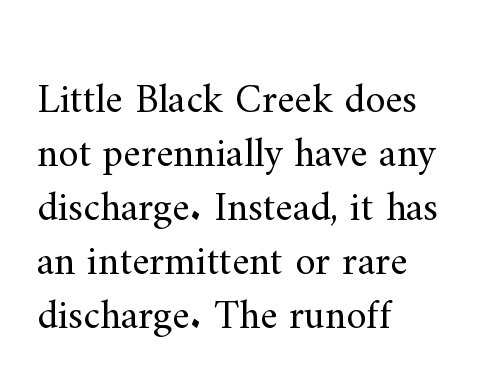
Inter-character spacing is left at the font's built-in metrics. In CSS terms this would be text-align: left. Descenders are the only things crossing below the line. Looks like regular typesetting: each glyph gets only the width it needs.
